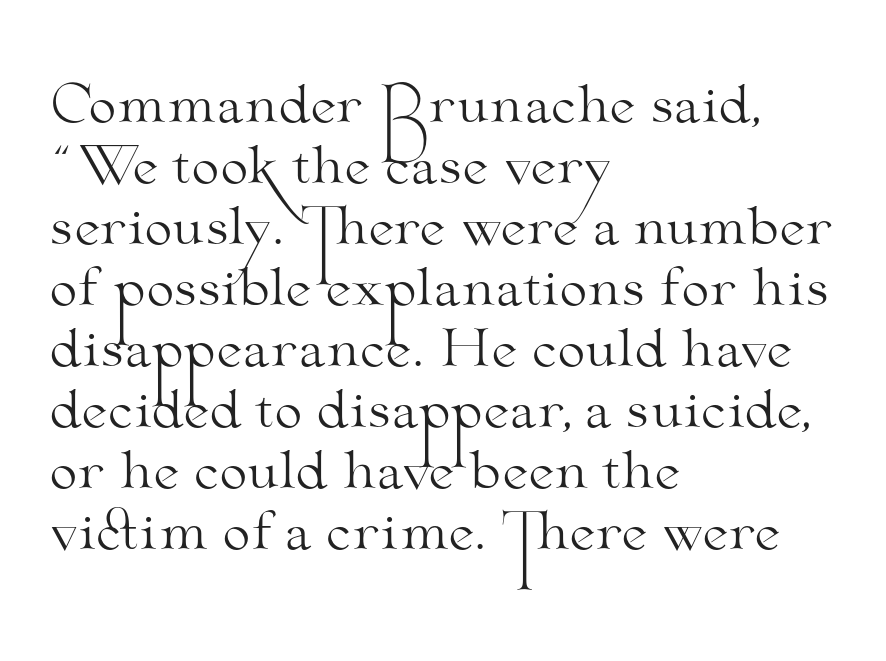
Q: Is the text bold? A: No.
Q: Is the text italic (slanted)? A: No, it is upright.
Q: Is the typeface a serif or a sans-serif typeface? A: Serif.
Q: Is the text underlined? A: No.
Q: How is the paragraph aligned? A: Left-aligned.
Q: Is the spacing between letters normal or unusually wide? A: Normal.
Q: Width (condensed, normal, or wide)? A: Wide.
Q: Stroke contrast? A: Medium.
Q: x-height? A: Small.
Q: Monospaced? A: No.
